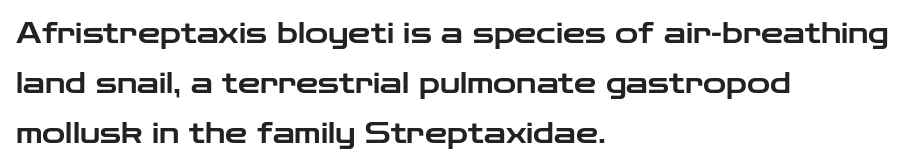
These lines stack with their left ends in a neat column. Underlining? Definitely not there. This is sans-serif lettering, the kind often seen on screens and signage. Looks like regular typesetting: each glyph gets only the width it needs. Nothing unusual about the tracking: characters are spaced as the font intends.
